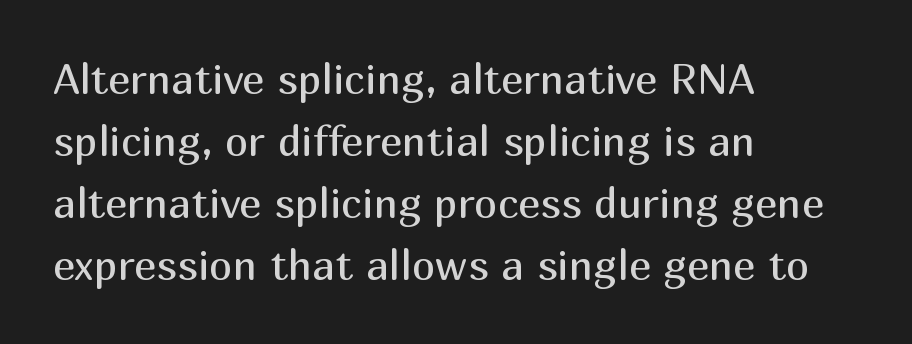
Visually the block forms a straight wall on the left and a jagged coastline on the right. Bare-footed words on every line. Notice how descenders clear the ascenders below comfortably — that's standard leading. On a weight scale, this lands at 450 or below. Quick note: not italic, upright.
